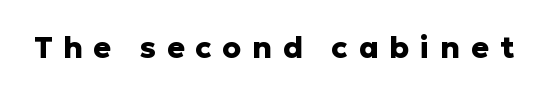
Q: Is the text bold? A: Yes.
Q: Is the text italic (slanted)? A: No, it is upright.
Q: Is the typeface a serif or a sans-serif typeface? A: Sans-serif.
Q: Is the text underlined? A: No.
Q: Is the spacing between letters normal or unusually wide? A: Unusually wide.
Q: Width (condensed, normal, or wide)? A: Normal.
Q: Stroke contrast? A: Low.
Q: x-height? A: Medium.
Q: Monospaced? A: No.
